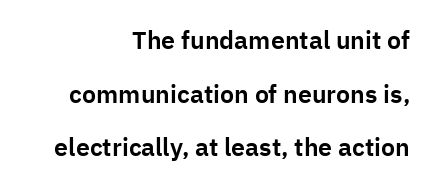
The image shows 25 px text type, upright; set right-aligned, loose line spacing (2.15x), normal letter spacing, not underlined.
